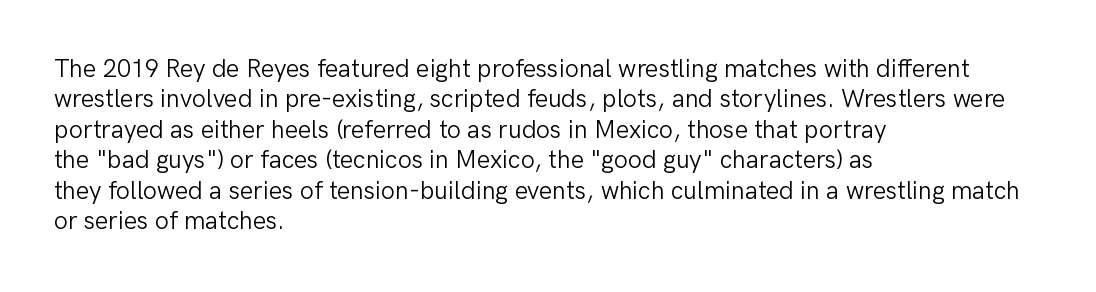
The image shows 25 px text type, upright; set left-aligned, line spacing 1.22x, normal letter spacing, not underlined.
